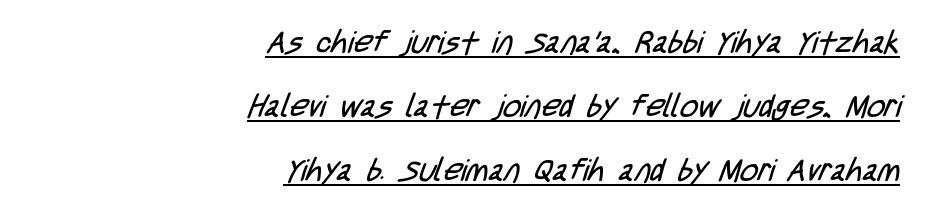
{"serif": "no", "bold": "no", "weight": "regular", "width": "condensed", "stroke_contrast": "low", "x_height": "large", "monospaced": "no", "underline": "yes", "align": "right", "line_spacing": "loose", "line_spacing_ratio": 2.06, "letter_spacing": "normal", "letter_spacing_em": 0.0, "glyph_px": 31}
